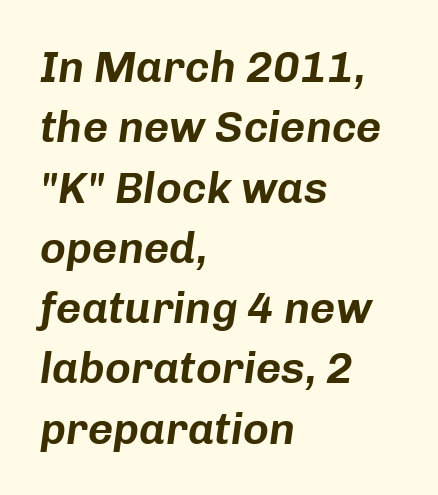
Q: Is the text italic (slanted)? A: Yes, it leans right by about 8 degrees.
Q: Is the text underlined? A: No.
Q: How is the paragraph aligned? A: Left-aligned.
Q: Is the spacing between letters normal or unusually wide? A: Normal.
Q: Is the spacing between lines tight, normal or loose? A: Normal.
Q: Width (condensed, normal, or wide)? A: Normal.
Q: Stroke contrast? A: Low.
Q: x-height? A: Medium.
Q: Monospaced? A: No.
